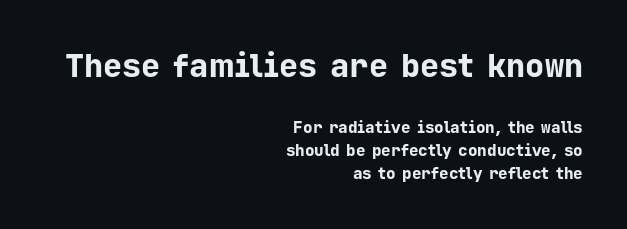
{"serif": "no", "italic": "no", "bold": "yes", "weight": "bold", "width": "normal", "stroke_contrast": "low", "x_height": "medium", "monospaced": "yes", "underline": "no", "align": "right", "line_spacing": "normal", "line_spacing_ratio": 1.45, "letter_spacing": "normal", "letter_spacing_em": 0.0, "larger_block": "first", "size_ratio": 2.0, "glyph_px": 32}
